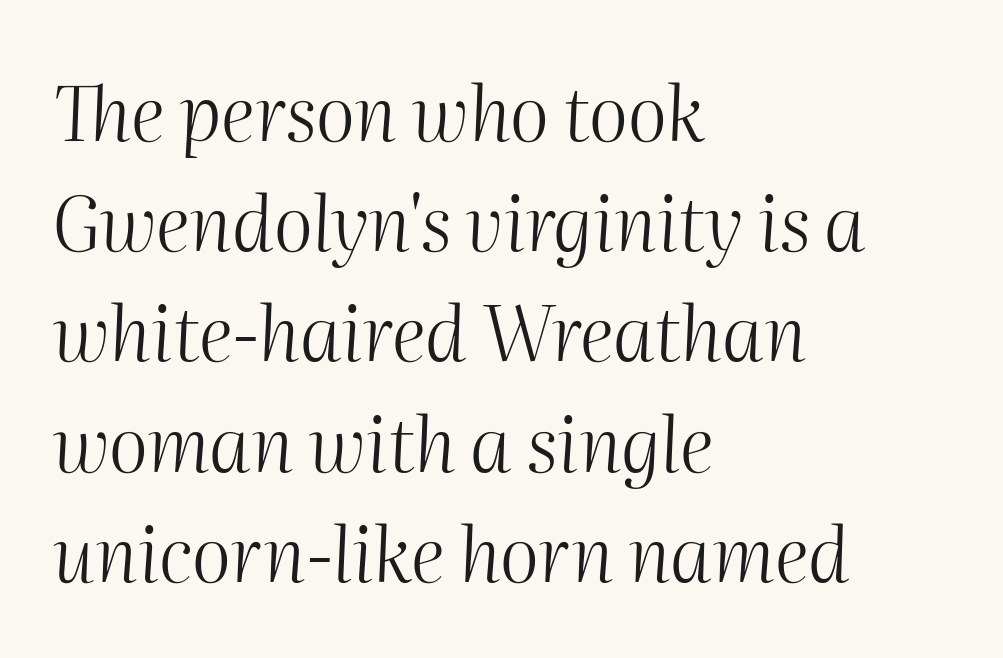
Words float on clear page, feet unadorned. The lettering tilts uniformly, giving the passage an italic look. In terms of leading, this rendering sits right in the middle. No letter is thick-stroked: the sample isn't bold. A typesetter would call this proportional, since set widths differ per character.
